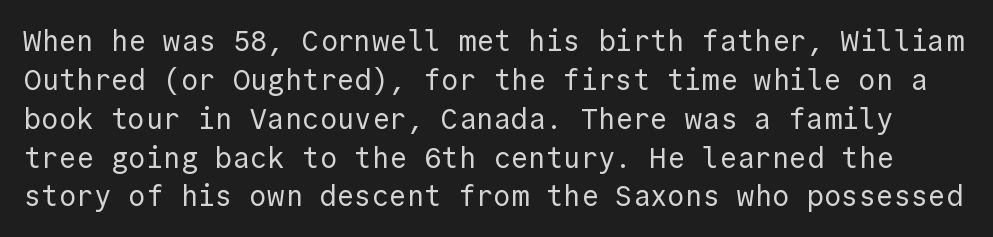
The image shows 29 px regular-weight sans-serif type, upright, monospaced; set normal line spacing (1.34x), normal letter spacing, not underlined; a medium x-height.
